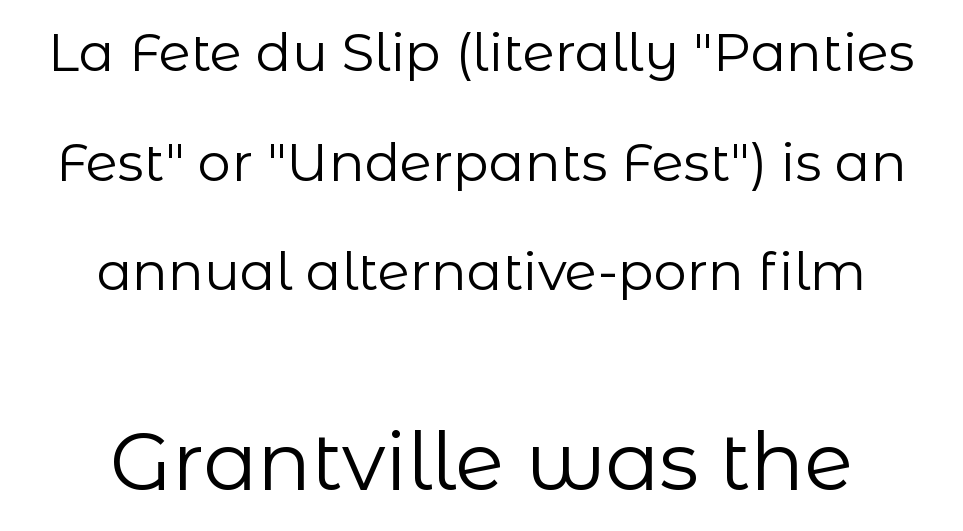
The image shows 80 px regular-weight sans-serif type, upright; set centered, loose line spacing (2.07x), normal letter spacing, not underlined; the second (bottom) block is 1.51x larger; low stroke contrast and a medium x-height.
